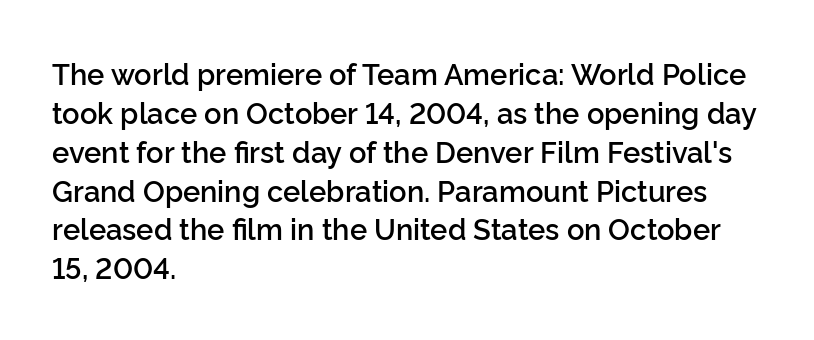
{"serif": "no", "italic": "no", "bold": "semi", "weight": "semibold", "width": "normal", "stroke_contrast": "low", "x_height": "medium", "monospaced": "no", "underline": "no", "align": "left", "line_spacing": "normal", "line_spacing_ratio": 1.34, "letter_spacing": "normal", "letter_spacing_em": 0.0, "glyph_px": 29}
